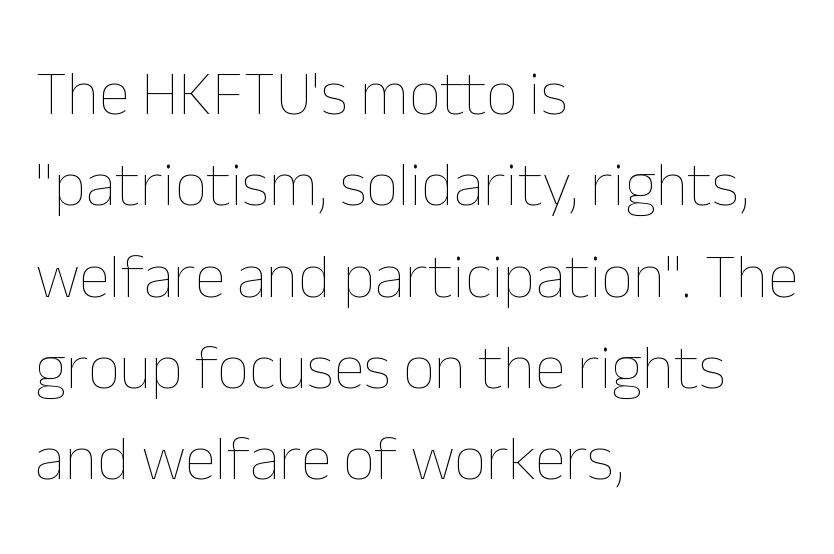
No letter is thick-stroked: the sample isn't bold. The space between consecutive lines is moderate. This rendering features lettering with no underline. There is no visible air inserted between adjacent glyphs.
